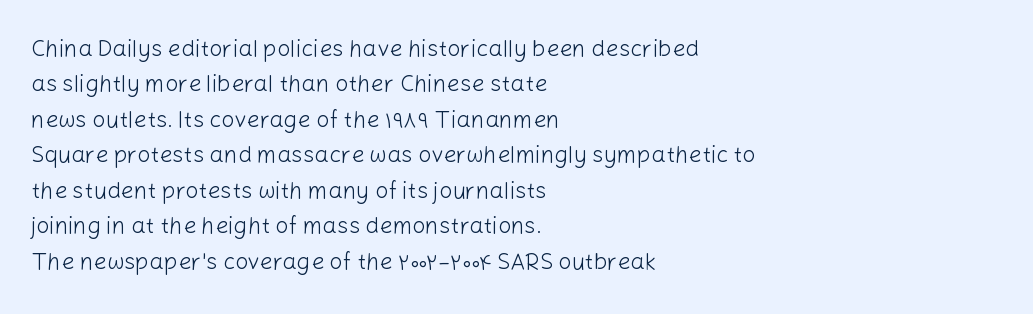
Q: Is the text bold? A: No.
Q: Is the text italic (slanted)? A: No, it is upright.
Q: Is the text underlined? A: No.
Q: How is the paragraph aligned? A: Left-aligned.
Q: Is the spacing between letters normal or unusually wide? A: Normal.
Q: Is the spacing between lines tight, normal or loose? A: Normal.
